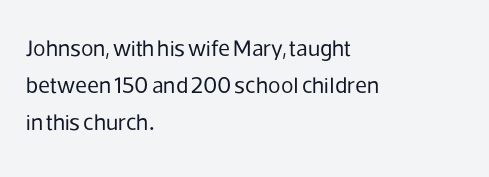
The rendering uses a moderate line-height, typical for paragraphs. The cut favours lightness, reaching ordinary text weight at its darkest. This is roman type, the default non-slanted kind. A student would call this left alignment; a typographer would say flush left, rag right. Honestly, there is no underline to notice here at all. The letterforms sit shoulder to shoulder at normal distance.
